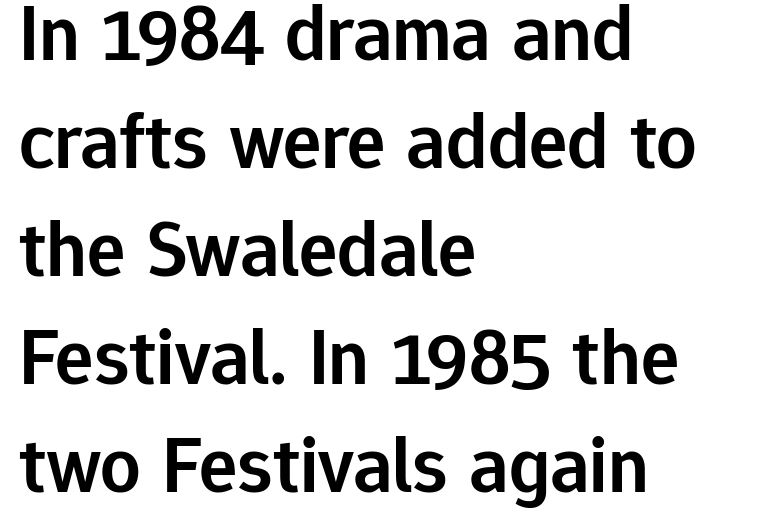
Q: Is the text bold? A: Semi-bold.
Q: Is the text italic (slanted)? A: No, it is upright.
Q: Is the typeface a serif or a sans-serif typeface? A: Sans-serif.
Q: Is the text underlined? A: No.
Q: How is the paragraph aligned? A: Left-aligned.
Q: Is the spacing between letters normal or unusually wide? A: Normal.
Q: Is the spacing between lines tight, normal or loose? A: Normal.
Q: Width (condensed, normal, or wide)? A: Normal.
Q: Stroke contrast? A: Low.
Q: x-height? A: Medium.
Q: Monospaced? A: No.
